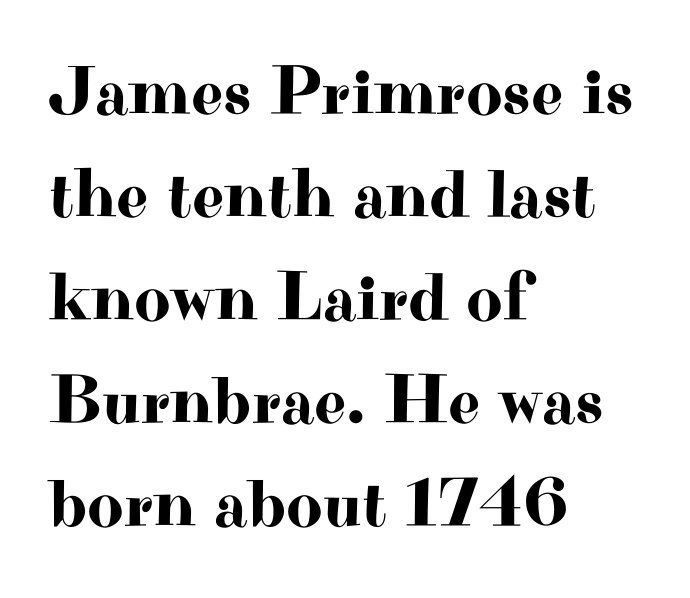
The letters stand straight up with perfectly vertical stems. Horizontal alignment here is leftward, the default for most running prose. Is this a fixed-width face? No — the glyphs have proportional, varying widths. A serif font was chosen for this passage. This rendering features lettering with no underline. Standard letterfit; no display-style spreading of the glyphs.
